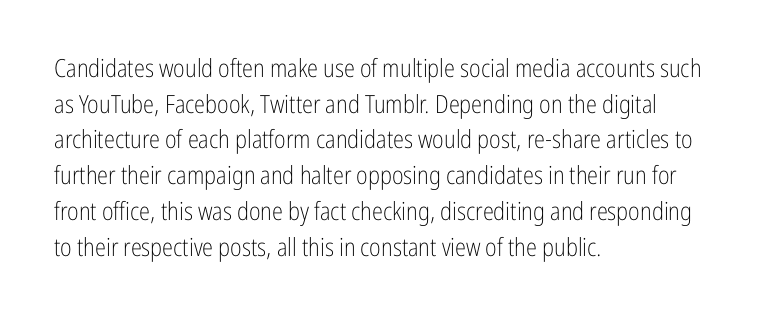
Q: Is the text bold? A: No.
Q: Is the text italic (slanted)? A: No, it is upright.
Q: Is the text underlined? A: No.
Q: How is the paragraph aligned? A: Left-aligned.
Q: Is the spacing between letters normal or unusually wide? A: Normal.
Q: Is the spacing between lines tight, normal or loose? A: Normal.
